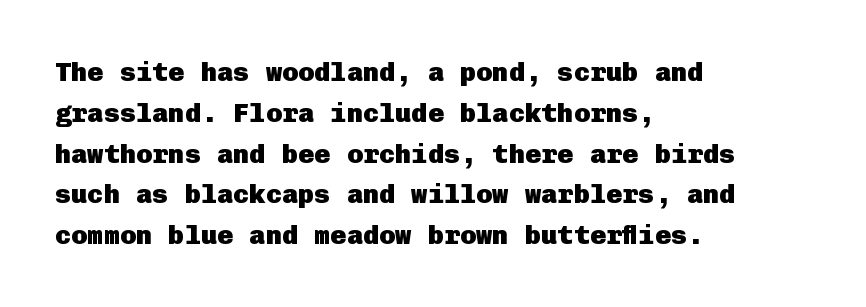
{"italic": "no", "bold": "yes", "underline": "no", "align": "left", "line_spacing": "normal", "line_spacing_ratio": 1.51, "letter_spacing": "normal", "letter_spacing_em": 0.0, "glyph_px": 27}
